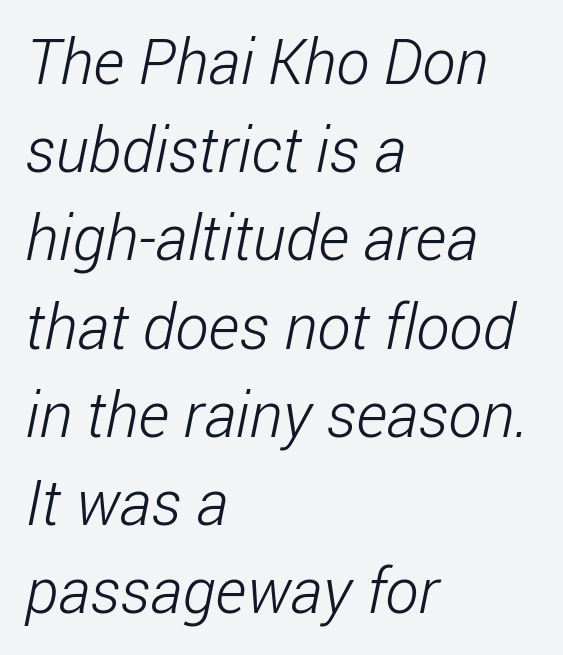
{"serif": "no", "bold": "no", "weight": "light", "width": "condensed", "stroke_contrast": "low", "x_height": "medium", "monospaced": "no", "underline": "no", "align": "left", "line_spacing": "normal", "line_spacing_ratio": 1.4, "letter_spacing": "normal", "letter_spacing_em": 0.0, "glyph_px": 63}
